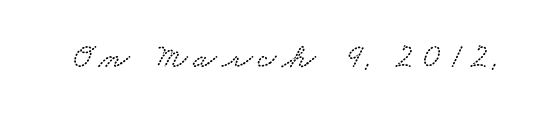
Q: Is the typeface a serif or a sans-serif typeface? A: Serif.
Q: Is the text underlined? A: No.
Q: Width (condensed, normal, or wide)? A: Wide.
Q: Stroke contrast? A: Low.
Q: x-height? A: Small.
Q: Monospaced? A: No.
